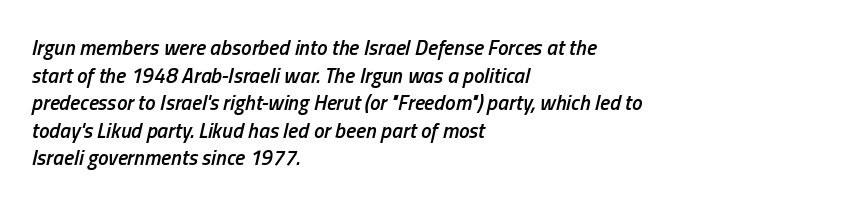
Check the space under the baseline: it is left empty. The face used here has a pronounced slope to its letters. Leading matches the norm, producing a regular column. Each glyph is drawn with semibold strokes, heavier than normal yet not fully bold. All the whitespace from short lines collects on the right. Short note: letters normally spaced.
